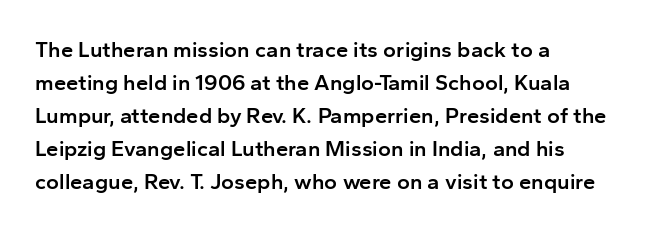
{"italic": "no", "bold": "semi", "underline": "no", "align": "left", "line_spacing": "normal", "line_spacing_ratio": 1.5, "letter_spacing": "normal", "letter_spacing_em": 0.0, "glyph_px": 22}
